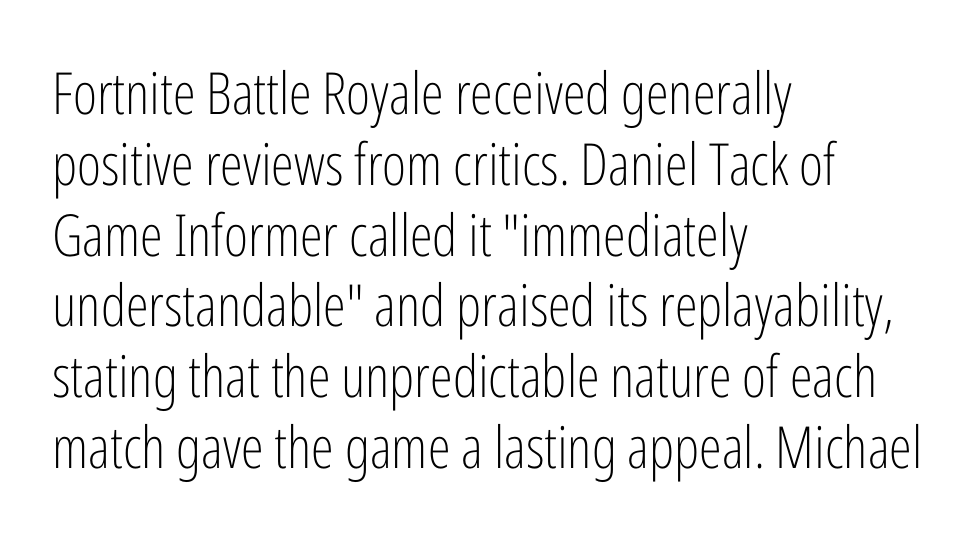
{"serif": "no", "italic": "no", "bold": "no", "weight": "light", "width": "condensed", "stroke_contrast": "low", "x_height": "medium", "monospaced": "no", "underline": "no", "align": "left", "line_spacing_ratio": 1.22, "letter_spacing": "normal", "letter_spacing_em": 0.0, "glyph_px": 58}
